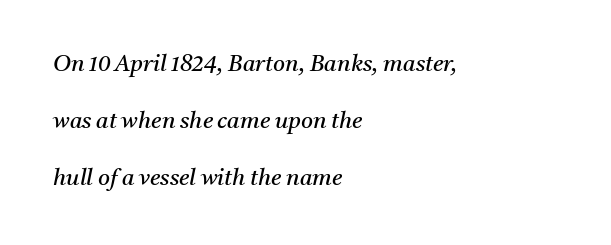
{"italic": "yes", "lean": "right", "slant_degrees": 11, "bold": "no", "underline": "no", "align": "left", "line_spacing": "loose", "line_spacing_ratio": 2.48, "letter_spacing": "normal", "letter_spacing_em": 0.0, "glyph_px": 23}
